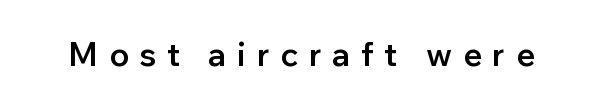
Descender tails drop into unmarked territory. The typesetting leans somewhat heavy: a semibold. Designer's note — italics off, roman on. Each letter's strokes conclude bluntly, with no projecting serifs.
